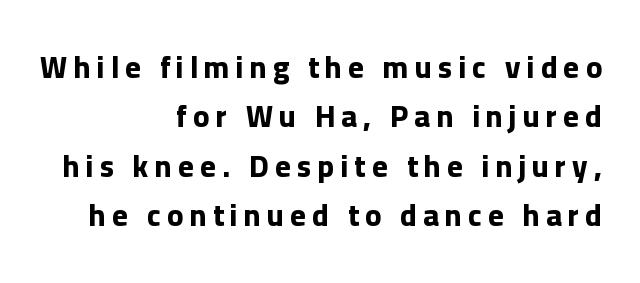
Note the varied advance widths — an 'i' is clearly narrower than an 'm'. Regular leading. Clear beneath every line of the passage. Layout note: lines flush right. The face used here has the dense, thick strokes of a bold.
